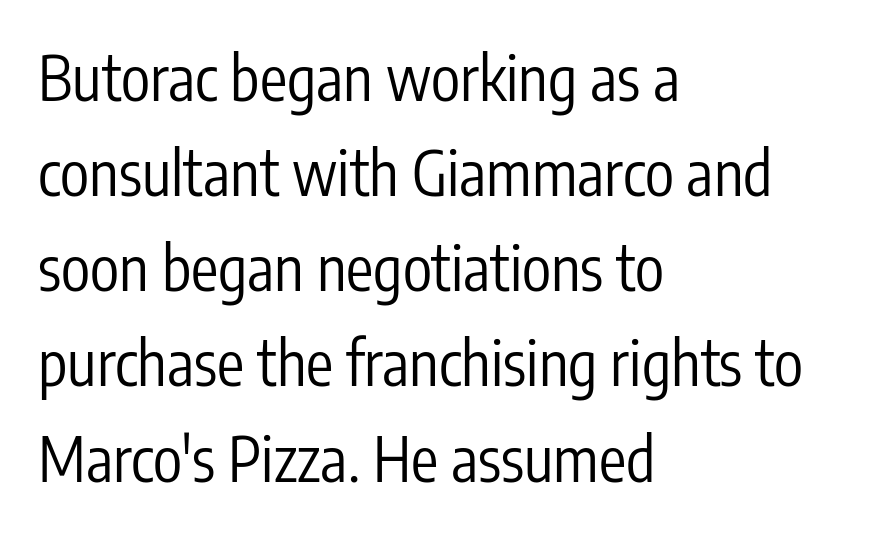
{"serif": "no", "italic": "no", "bold": "no", "weight": "regular", "width": "condensed", "stroke_contrast": "low", "x_height": "medium", "monospaced": "no", "underline": "no", "align": "left", "line_spacing": "normal", "line_spacing_ratio": 1.56, "letter_spacing": "normal", "letter_spacing_em": 0.0, "glyph_px": 61}
